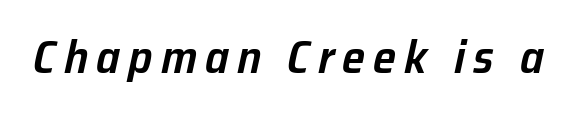
Spacing verdict: proportional, widths tailored to each character. Just letters on the line, the space beneath them empty. As a designer I'd log this as weight 600, semibold. Rendered with sloped, italic letterforms.
